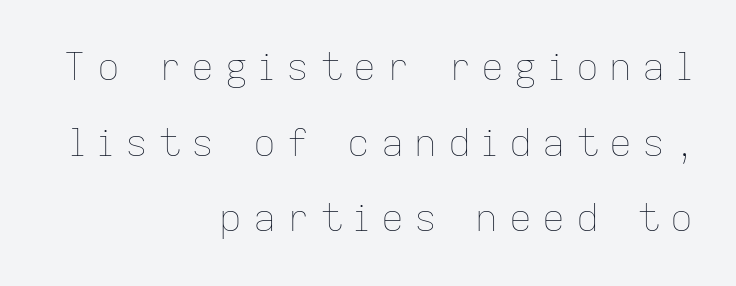
{"italic": "no", "bold": "no", "weight": "thin", "width": "normal", "stroke_contrast": "low", "x_height": "medium", "monospaced": "no", "underline": "no", "align": "right", "line_spacing": "loose", "line_spacing_ratio": 1.99, "letter_spacing": "wide", "letter_spacing_em": 0.28, "glyph_px": 38}
